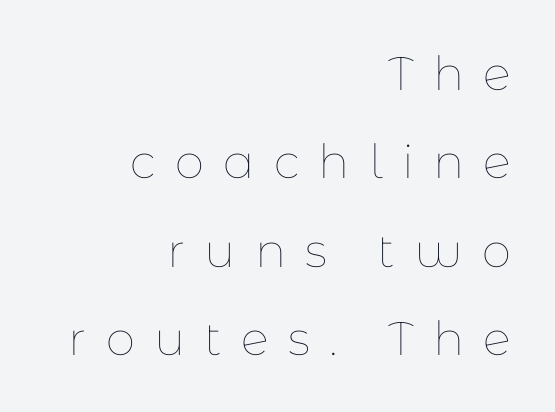
{"italic": "no", "bold": "no", "weight": "thin", "width": "normal", "stroke_contrast": "low", "x_height": "medium", "monospaced": "no", "underline": "no", "align": "right", "line_spacing_ratio": 1.88, "letter_spacing": "wide", "letter_spacing_em": 0.41, "glyph_px": 47}
